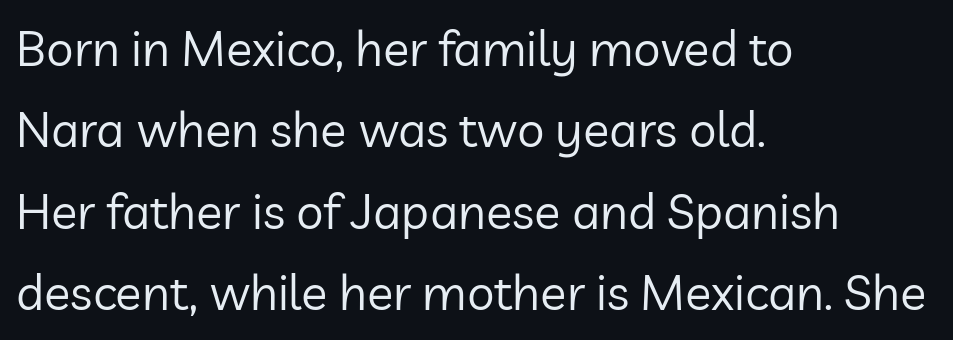
Does the lettering tilt? It doesn't — this is upright. Weight: regular or lighter. Alignment: flush left. The rendering keeps characters at their native spacing.
